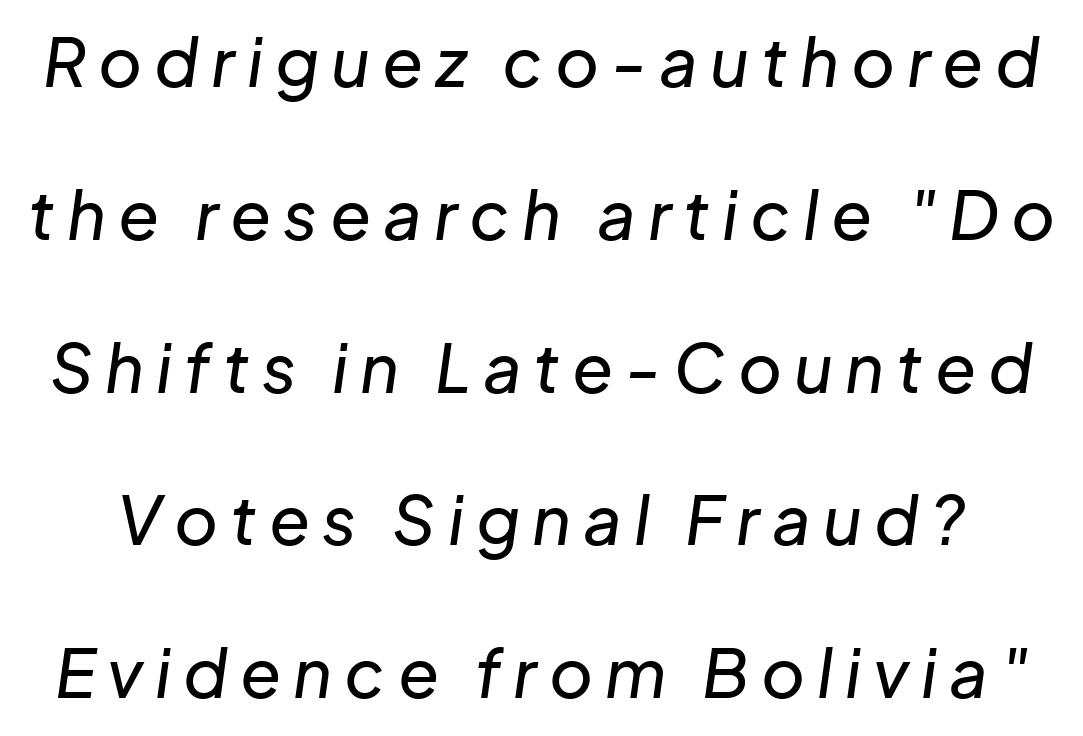
The image shows 67 px text type, italic (leaning right); set loose line spacing (2.28x), not underlined; low stroke contrast and a medium x-height.
